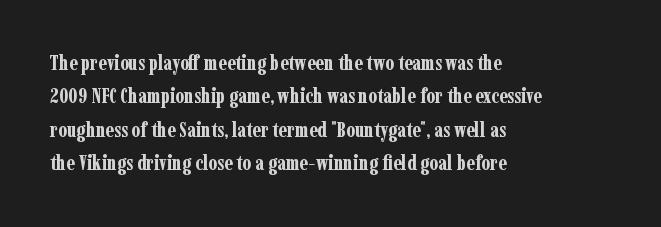
The lines sit at an ordinary, default distance from one another. Bare-footed words on every line. The rendering uses a bold face; every stroke is thick and dark. Posture: upright roman.
